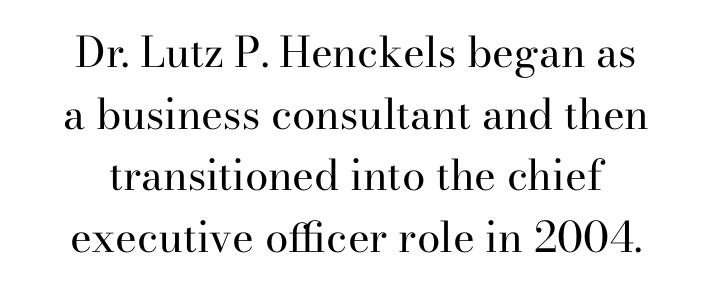
The image shows 42 px regular-weight serif type, upright; set centered, normal line spacing (1.47x), normal letter spacing, not underlined; high stroke contrast and a small x-height.
